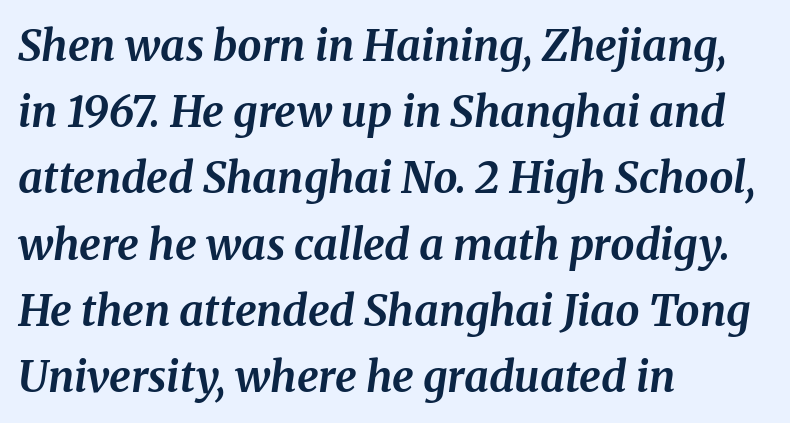
{"serif": "yes", "italic": "yes", "lean": "right", "slant_degrees": 8, "bold": "yes", "weight": "bold", "width": "normal", "stroke_contrast": "medium", "x_height": "medium", "monospaced": "no", "underline": "no", "align": "left", "line_spacing": "normal", "line_spacing_ratio": 1.54, "letter_spacing": "normal", "letter_spacing_em": 0.0, "glyph_px": 43}
